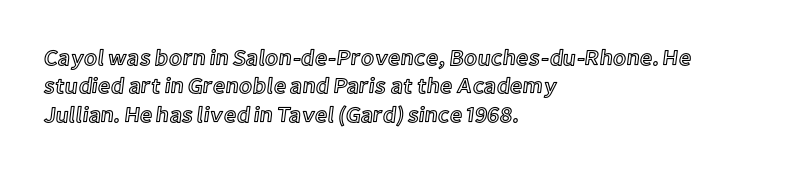
The image shows 22 px text type; set left-aligned, normal line spacing (1.29x), normal letter spacing, not underlined.
